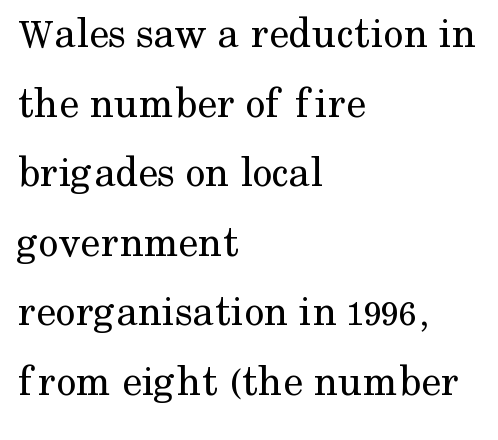
The image shows 44 px regular-weight serif type, upright; set left-aligned, normal line spacing (1.58x), normal letter spacing, not underlined; medium stroke contrast and a medium x-height.
